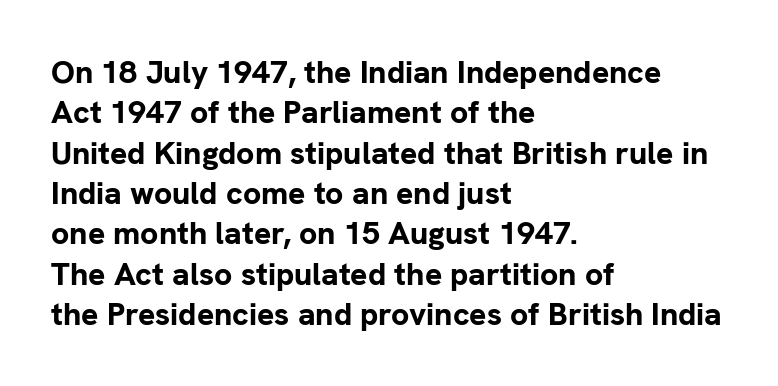
Descenders hang freely into open space. Nothing sits at the stroke ends, so this counts as sans-serif. In terms of letterspacing, this is plain default setting. Posture: vertical. A typesetter would call this proportional, since set widths differ per character. Casual observation: everything's shoved over to the left.
